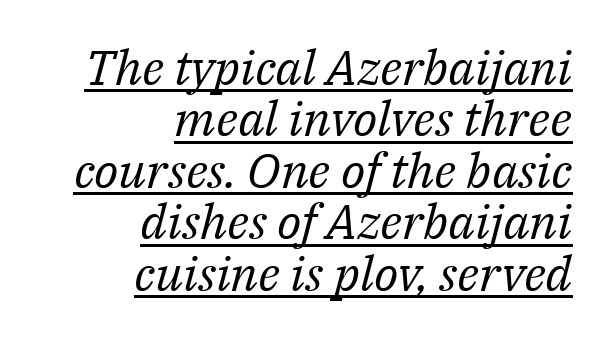
Q: Is the text bold? A: No.
Q: Is the text italic (slanted)? A: Yes, it leans right by about 14 degrees.
Q: Is the typeface a serif or a sans-serif typeface? A: Serif.
Q: Is the text underlined? A: Yes.
Q: How is the paragraph aligned? A: Right-aligned.
Q: Is the spacing between letters normal or unusually wide? A: Normal.
Q: Is the spacing between lines tight, normal or loose? A: Tight.
Q: Width (condensed, normal, or wide)? A: Normal.
Q: Stroke contrast? A: Medium.
Q: x-height? A: Medium.
Q: Monospaced? A: No.
